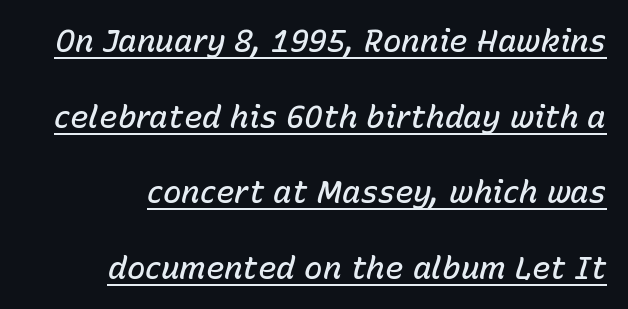
{"italic": "yes", "lean": "right", "slant_degrees": 15, "bold": "semi", "weight": "semibold", "width": "normal", "stroke_contrast": "low", "x_height": "medium", "monospaced": "no", "underline": "yes", "line_spacing": "loose", "line_spacing_ratio": 2.44, "letter_spacing": "normal", "letter_spacing_em": 0.0, "glyph_px": 31}
